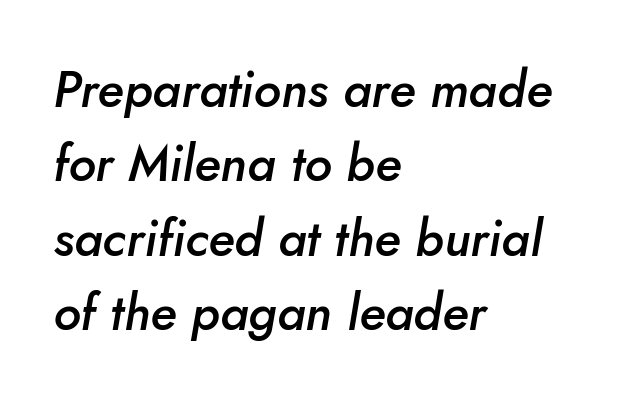
The image shows 50 px semibold type, italic (leaning right); set left-aligned, normal line spacing (1.49x), normal letter spacing, not underlined; low stroke contrast and a small x-height.
